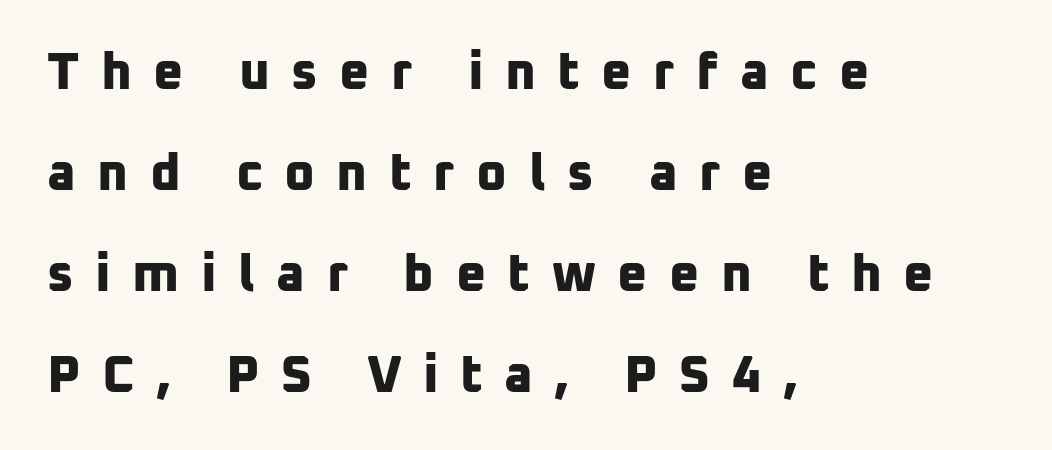
The image shows 52 px bold sans-serif type; set left-aligned, loose line spacing (1.94x), unusually wide letter spacing (+0.41 em), not underlined; low stroke contrast and a medium x-height.
